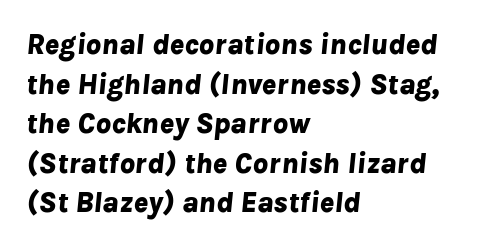
The image shows 30 px bold type, italic (leaning right); set left-aligned, normal line spacing (1.32x), normal letter spacing, not underlined; low stroke contrast and a medium x-height.
